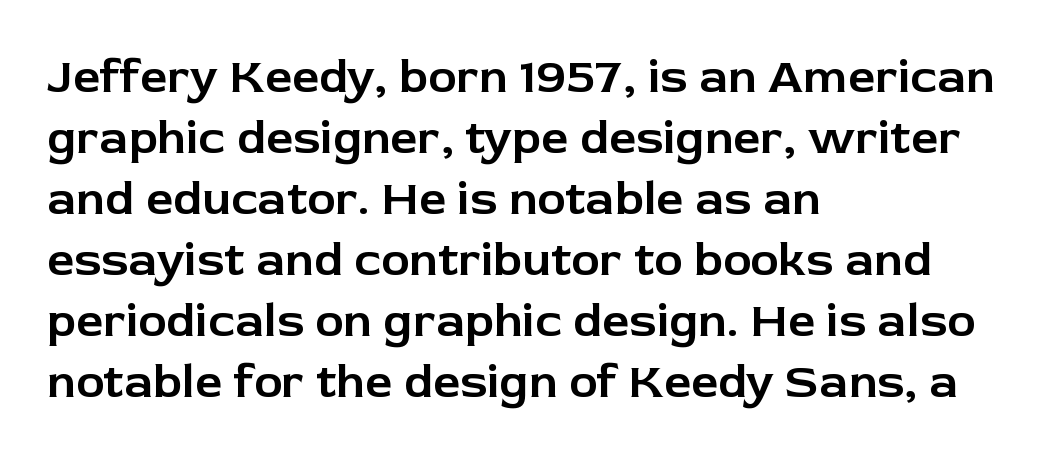
The image shows 48 px sans-serif type, upright; set left-aligned, normal line spacing (1.27x), normal letter spacing, not underlined; low stroke contrast and a medium x-height.
